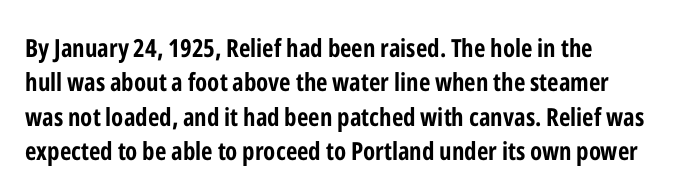
{"italic": "no", "bold": "yes", "underline": "no", "line_spacing": "normal", "line_spacing_ratio": 1.38, "letter_spacing": "normal", "letter_spacing_em": 0.0, "glyph_px": 25}
